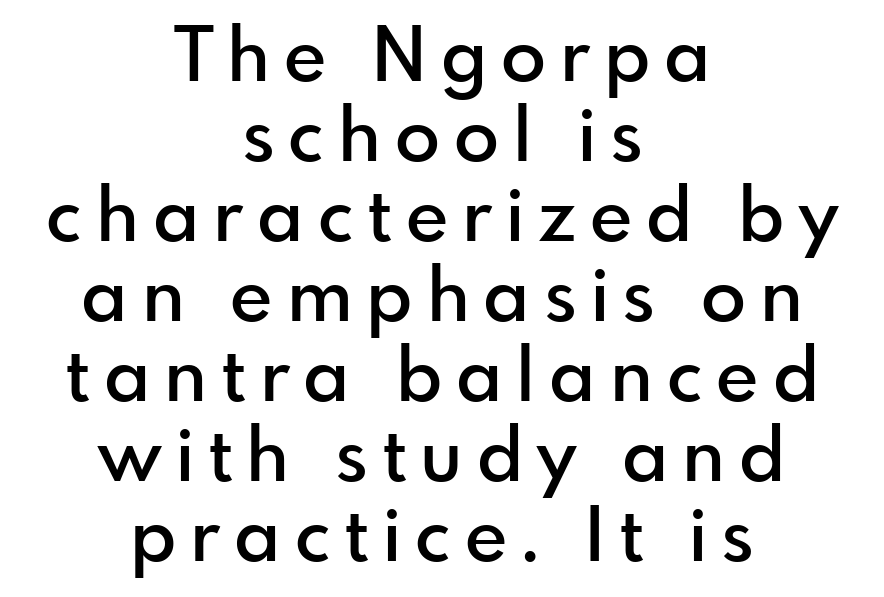
The image shows 74 px semibold sans-serif type, upright; set centered, tight line spacing (1.08x), not underlined; a small x-height.
